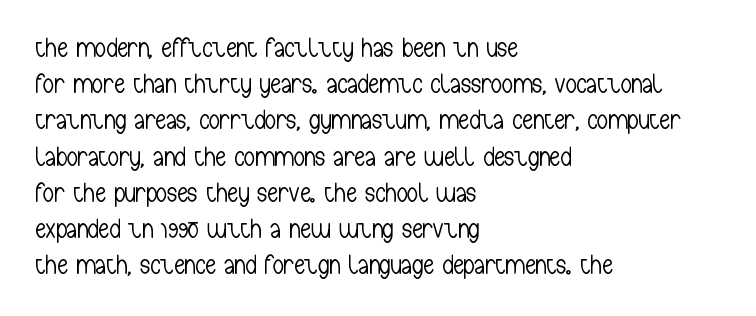
The strokes carry an ordinary text weight at most. Teacher's note: observe the even left margin — that is flush-left alignment. The lines sit at an ordinary, default distance from one another. Does extra space separate the letters? No, they use regular spacing. Posture: vertical. The specimen omits any rule beneath the text block's lines.
